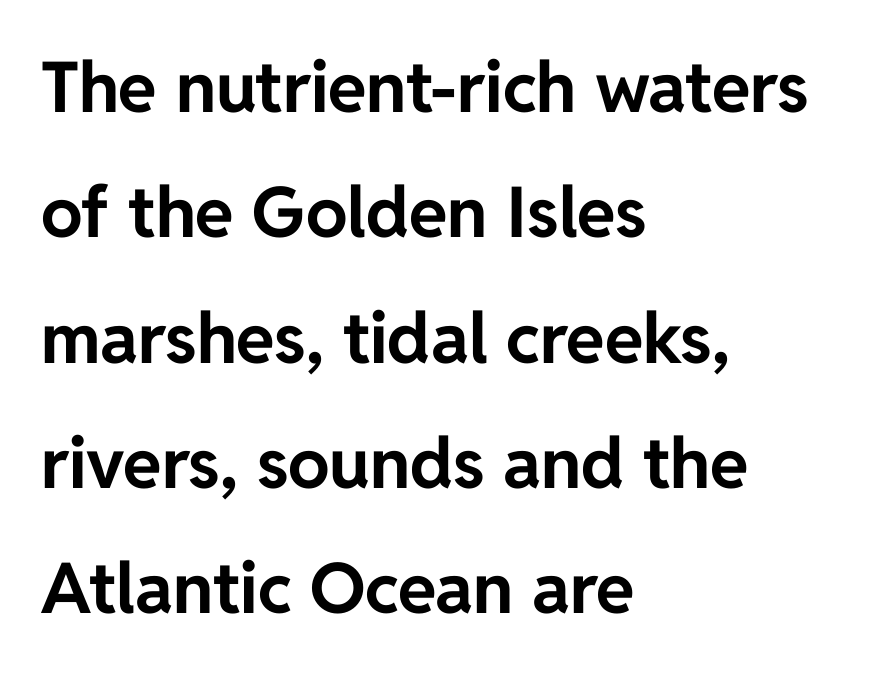
{"serif": "no", "italic": "no", "bold": "yes", "weight": "bold", "width": "normal", "stroke_contrast": "low", "x_height": "medium", "monospaced": "no", "underline": "no", "align": "left", "line_spacing_ratio": 1.79, "letter_spacing": "normal", "letter_spacing_em": 0.0, "glyph_px": 70}
